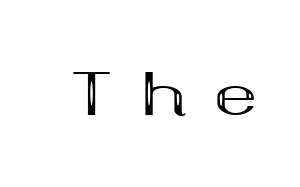
The image shows 58 px bold, wide serif type, upright; set unusually wide letter spacing (+0.49 em), not underlined; medium stroke contrast and a medium x-height.
